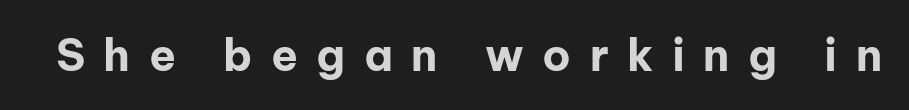
Character widths vary here, with narrow letters taking less room than wide ones. Short note: letters widely spaced. The glyphs have the mass of a bold cut. Check where the strokes stop: nothing finishes them off — pure sans.
